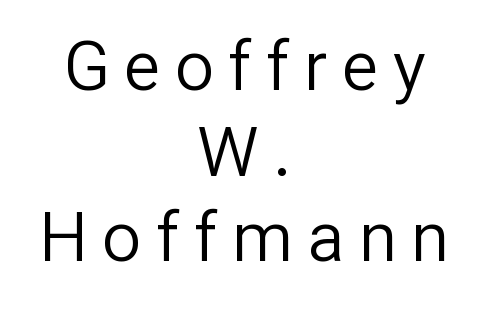
Q: Is the text bold? A: No.
Q: Is the text italic (slanted)? A: No, it is upright.
Q: Is the typeface a serif or a sans-serif typeface? A: Sans-serif.
Q: Is the text underlined? A: No.
Q: How is the paragraph aligned? A: Centered.
Q: Is the spacing between letters normal or unusually wide? A: Unusually wide.
Q: Width (condensed, normal, or wide)? A: Normal.
Q: Stroke contrast? A: Low.
Q: x-height? A: Medium.
Q: Monospaced? A: No.
